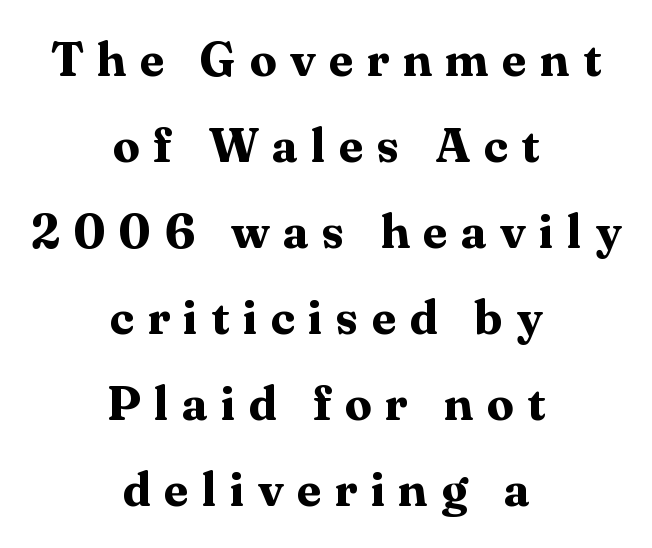
Q: Is the text bold? A: Yes.
Q: Is the text italic (slanted)? A: No, it is upright.
Q: Is the typeface a serif or a sans-serif typeface? A: Serif.
Q: Is the text underlined? A: No.
Q: How is the paragraph aligned? A: Centered.
Q: Is the spacing between letters normal or unusually wide? A: Unusually wide.
Q: Width (condensed, normal, or wide)? A: Normal.
Q: Stroke contrast? A: Medium.
Q: x-height? A: Medium.
Q: Monospaced? A: No.
